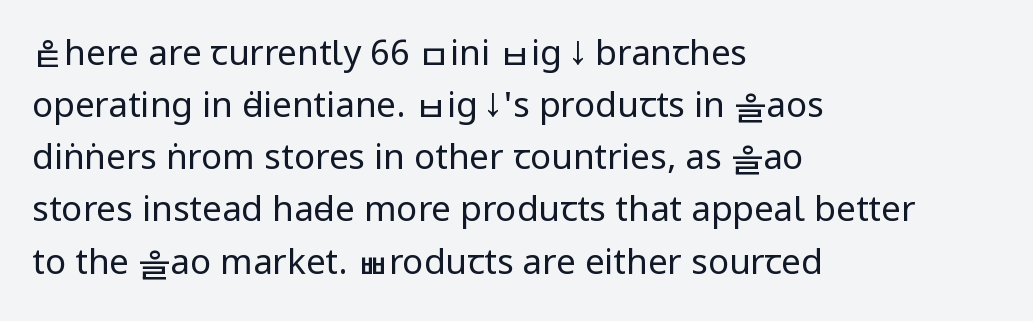
Q: Is the text bold? A: No.
Q: Is the text italic (slanted)? A: No, it is upright.
Q: Is the typeface a serif or a sans-serif typeface? A: Sans-serif.
Q: Is the text underlined? A: No.
Q: How is the paragraph aligned? A: Left-aligned.
Q: Is the spacing between letters normal or unusually wide? A: Normal.
Q: Is the spacing between lines tight, normal or loose? A: Normal.
Q: Width (condensed, normal, or wide)? A: Condensed.
Q: Stroke contrast? A: Low.
